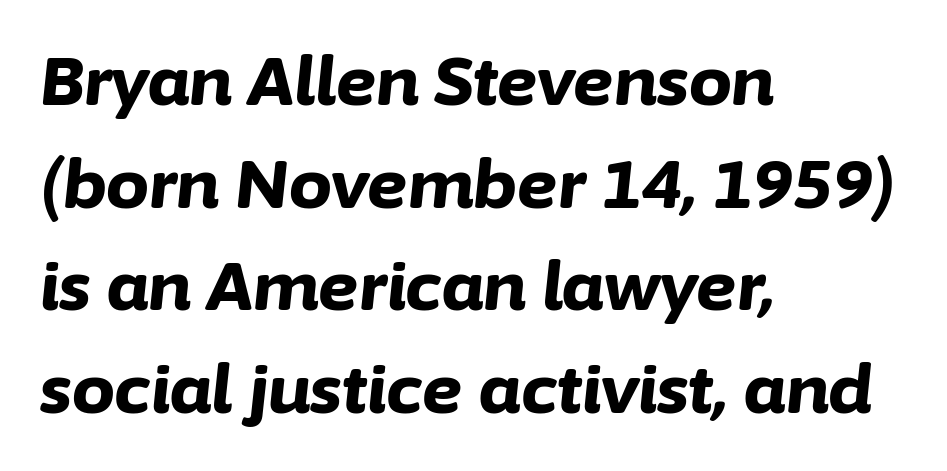
The image shows 68 px bold type, italic (leaning right); set left-aligned, normal line spacing (1.51x), normal letter spacing, not underlined; low stroke contrast and a medium x-height.
